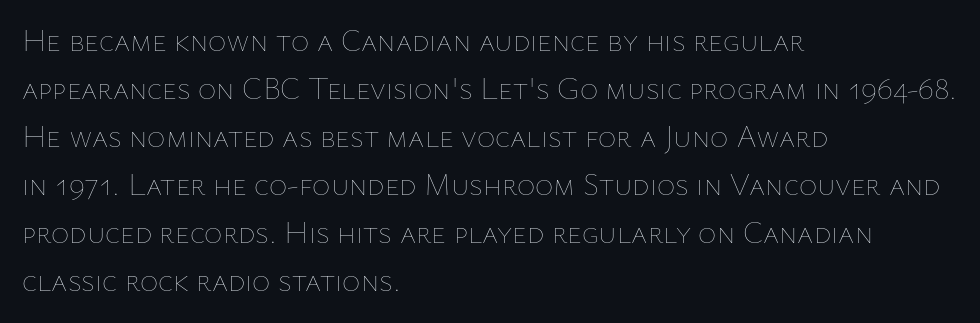
{"italic": "no", "bold": "no", "weight": "thin", "width": "normal", "stroke_contrast": "low", "x_height": "medium", "monospaced": "no", "underline": "no", "align": "left", "line_spacing": "normal", "line_spacing_ratio": 1.55, "letter_spacing": "normal", "letter_spacing_em": 0.0, "glyph_px": 31}
